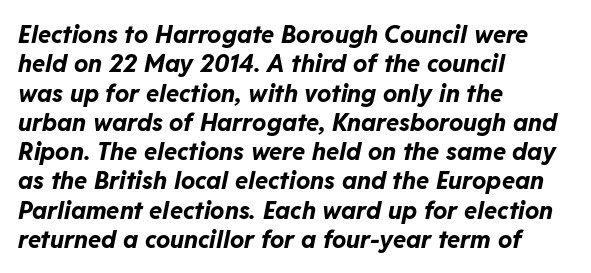
Caption: bold face, heavy strokes. It's the slanting kind of type. A clean baseline with only descenders dipping below it. The lines in this sample share a left origin and differ only in where they stop. Default kerning and tracking; the words read as compact shapes.
